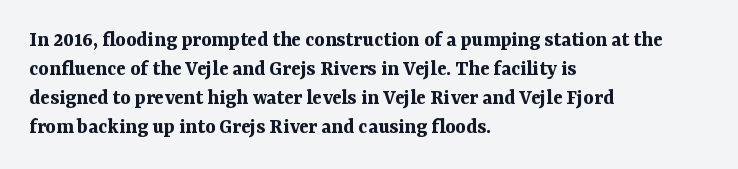
I'd describe the lettering as bold — thick and assertive. Line starts are locked; line ends wander. Nope, not italic — everything's standing straight. Only glyphs here, with clear space below each row.
